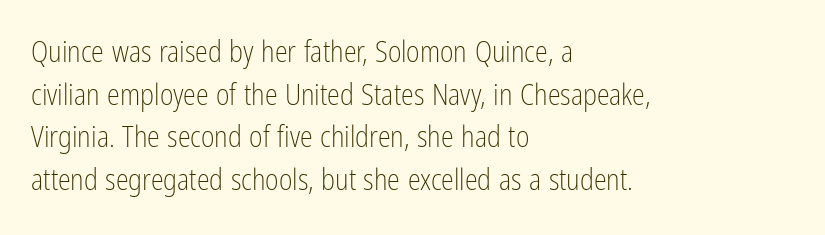
Q: Is the text bold? A: No.
Q: Is the text italic (slanted)? A: No, it is upright.
Q: Is the typeface a serif or a sans-serif typeface? A: Sans-serif.
Q: Is the text underlined? A: No.
Q: How is the paragraph aligned? A: Left-aligned.
Q: Is the spacing between letters normal or unusually wide? A: Normal.
Q: Is the spacing between lines tight, normal or loose? A: Normal.
Q: Width (condensed, normal, or wide)? A: Condensed.
Q: Stroke contrast? A: Low.
Q: x-height? A: Medium.
Q: Monospaced? A: No.
